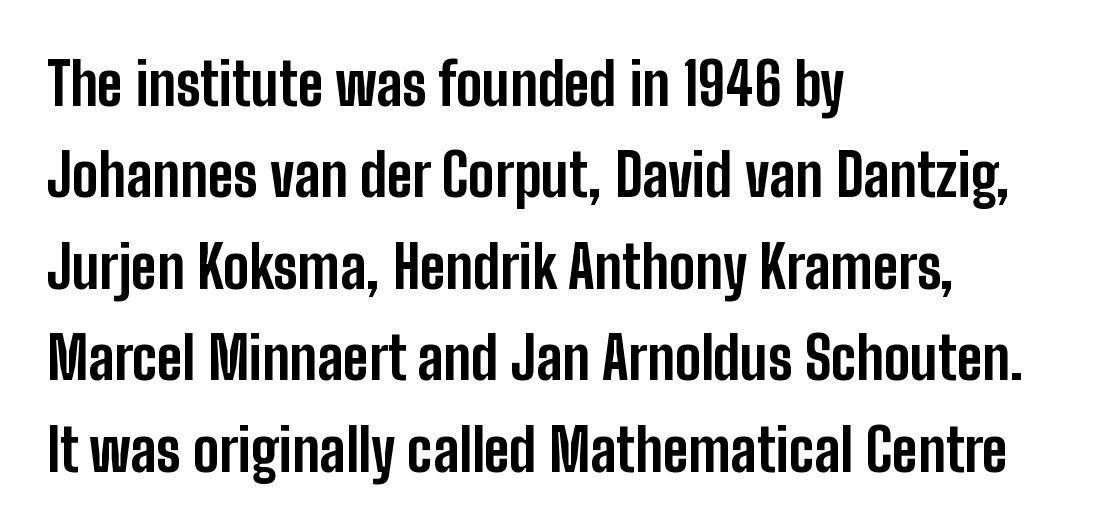
The passage shown is typed in a proportional face where columns would drift. Does the type have serifs? No, each stem ends abruptly. The passage shown has conventional tracking throughout. Each line starts at the same left margin while the right side varies.
